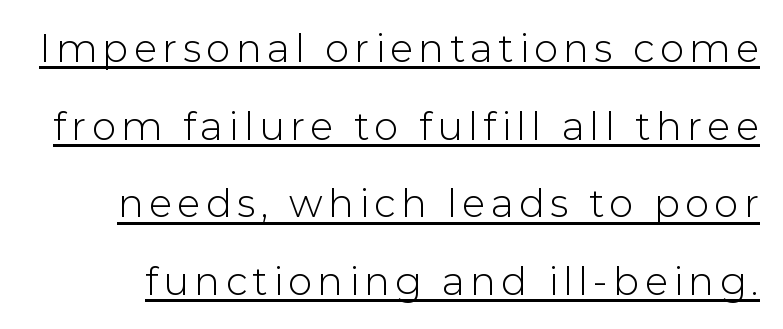
{"serif": "no", "italic": "no", "width": "normal", "stroke_contrast": "low", "x_height": "medium", "monospaced": "no", "underline": "yes", "line_spacing": "loose", "line_spacing_ratio": 1.99, "glyph_px": 39}
